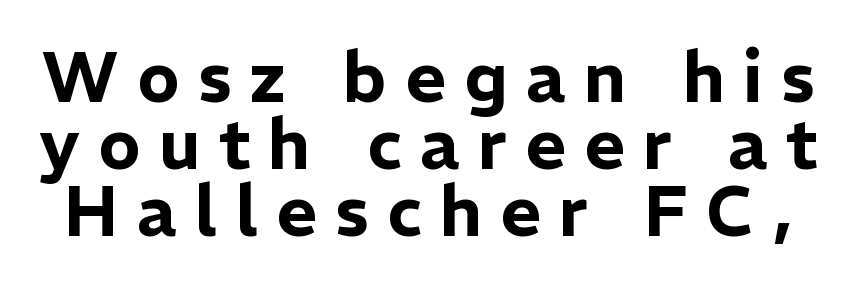
Q: Is the text italic (slanted)? A: No, it is upright.
Q: Is the typeface a serif or a sans-serif typeface? A: Sans-serif.
Q: Is the text underlined? A: No.
Q: Is the spacing between letters normal or unusually wide? A: Unusually wide.
Q: Is the spacing between lines tight, normal or loose? A: Tight.
Q: Width (condensed, normal, or wide)? A: Normal.
Q: Stroke contrast? A: Low.
Q: x-height? A: Medium.
Q: Monospaced? A: No.
